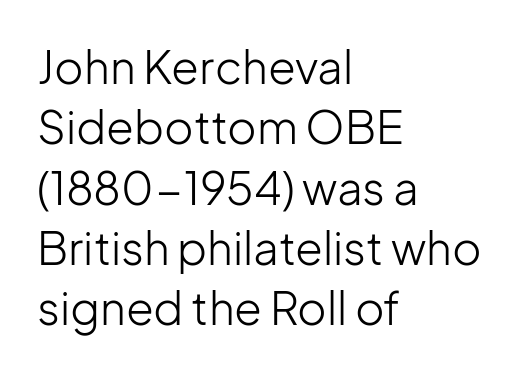
The image shows 45 px light sans-serif type, upright; set left-aligned, normal line spacing (1.34x), normal letter spacing, not underlined; low stroke contrast and a medium x-height.
